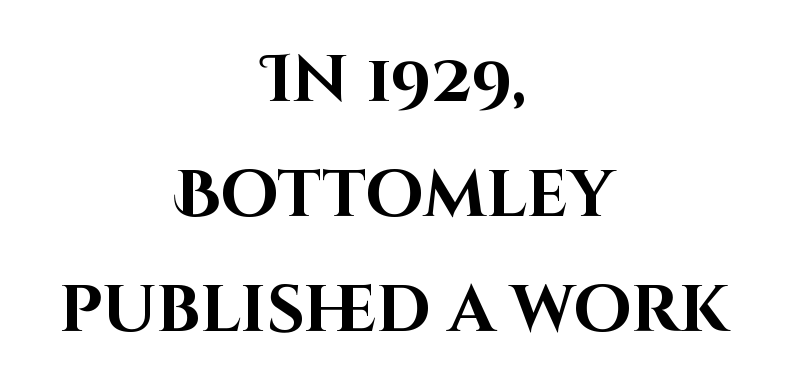
The image shows 66 px bold sans-serif type, upright; set centered, line spacing 1.74x, normal letter spacing, not underlined; high stroke contrast and a large x-height.
